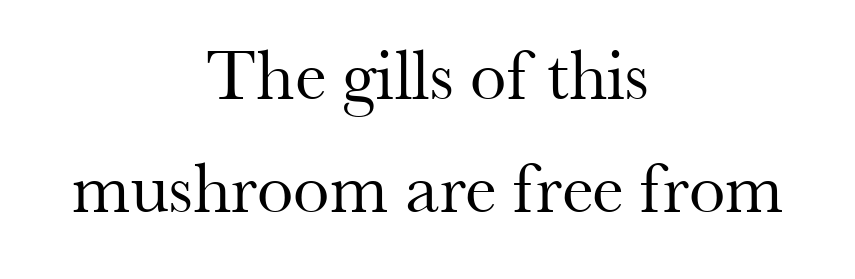
{"serif": "yes", "italic": "no", "bold": "no", "weight": "regular", "width": "normal", "stroke_contrast": "medium", "x_height": "small", "monospaced": "no", "underline": "no", "align": "center", "line_spacing": "normal", "line_spacing_ratio": 1.55, "letter_spacing": "normal", "letter_spacing_em": 0.0, "glyph_px": 73}
